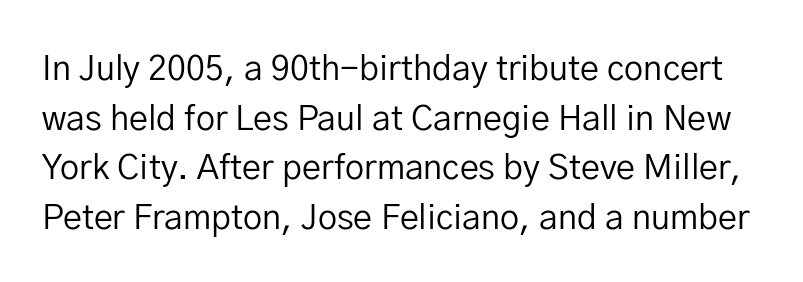
{"serif": "no", "italic": "no", "bold": "no", "weight": "regular", "width": "normal", "stroke_contrast": "low", "x_height": "medium", "monospaced": "no", "underline": "no", "line_spacing": "normal", "line_spacing_ratio": 1.46, "letter_spacing": "normal", "letter_spacing_em": 0.0, "glyph_px": 34}
